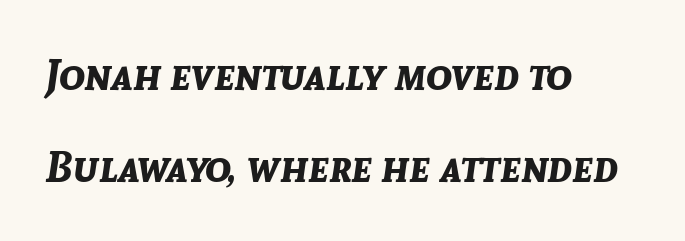
The image shows 43 px bold type, italic (leaning right); set left-aligned, loose line spacing (2.14x), normal letter spacing, not underlined; low stroke contrast and a medium x-height.
